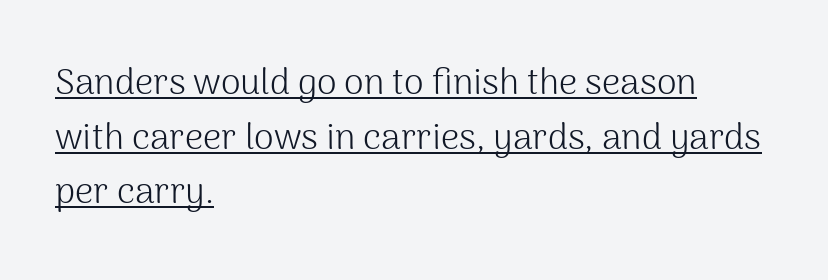
{"serif": "no", "italic": "no", "bold": "no", "weight": "light", "width": "normal", "stroke_contrast": "medium", "x_height": "medium", "monospaced": "no", "underline": "yes", "align": "left", "line_spacing": "normal", "line_spacing_ratio": 1.52, "letter_spacing": "normal", "letter_spacing_em": 0.0, "glyph_px": 36}
